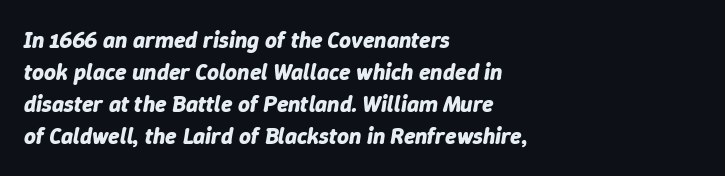
Q: Is the text bold? A: Yes.
Q: Is the text italic (slanted)? A: Yes, it leans right by about 9 degrees.
Q: Is the text underlined? A: No.
Q: How is the paragraph aligned? A: Left-aligned.
Q: Is the spacing between letters normal or unusually wide? A: Normal.
Q: Is the spacing between lines tight, normal or loose? A: Normal.
